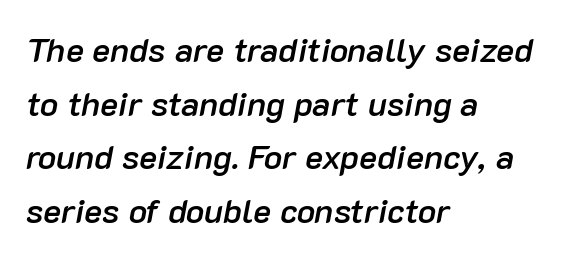
The image shows 34 px semibold type, italic (leaning right); set left-aligned, normal line spacing (1.58x), normal letter spacing, not underlined; low stroke contrast and a medium x-height.
